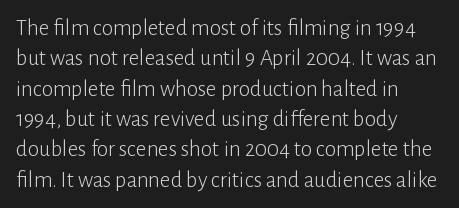
{"italic": "no", "bold": "no", "underline": "no", "align": "left", "line_spacing": "normal", "line_spacing_ratio": 1.32, "letter_spacing": "normal", "letter_spacing_em": 0.0, "glyph_px": 23}
